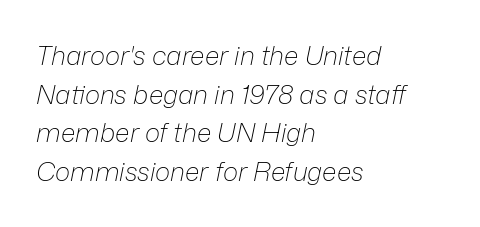
Whoever set this chose a conventional vertical rhythm. The passage is arranged the way most books set body copy — flush left. The letterforms sit shoulder to shoulder at normal distance. Slant detected: the letters are inclined. Honestly, there is no underline to notice here at all. The typesetting does not lean heavy: it is not bold.
